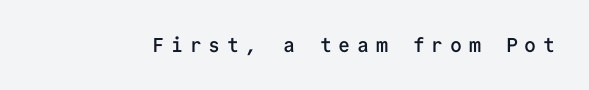
The image shows 20 px text type, upright; set unusually wide letter spacing (+0.33 em), not underlined.
